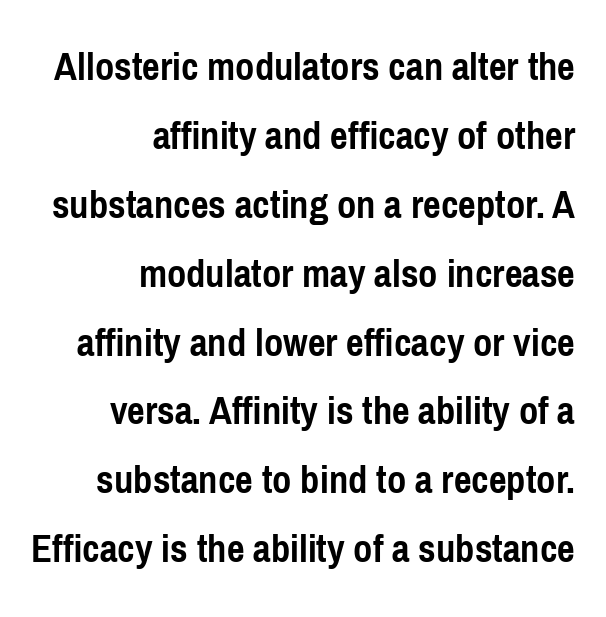
{"serif": "no", "italic": "no", "bold": "yes", "weight": "semibold", "width": "condensed", "stroke_contrast": "low", "x_height": "medium", "monospaced": "no", "underline": "no", "align": "right", "line_spacing": "normal", "line_spacing_ratio": 1.64, "letter_spacing": "normal", "letter_spacing_em": 0.0, "glyph_px": 42}
